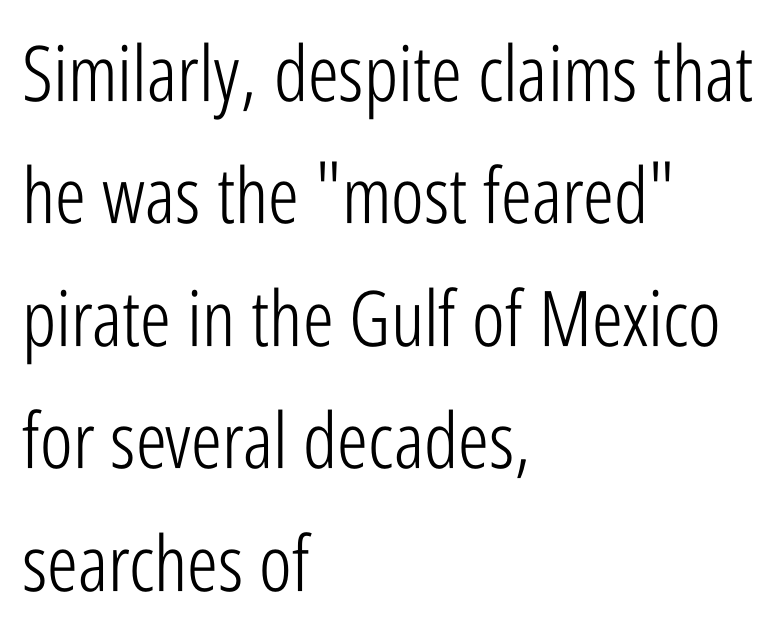
{"serif": "no", "italic": "no", "bold": "no", "weight": "light", "width": "condensed", "stroke_contrast": "low", "x_height": "medium", "monospaced": "no", "underline": "no", "align": "left", "line_spacing": "normal", "line_spacing_ratio": 1.59, "letter_spacing": "normal", "letter_spacing_em": 0.0, "glyph_px": 77}
